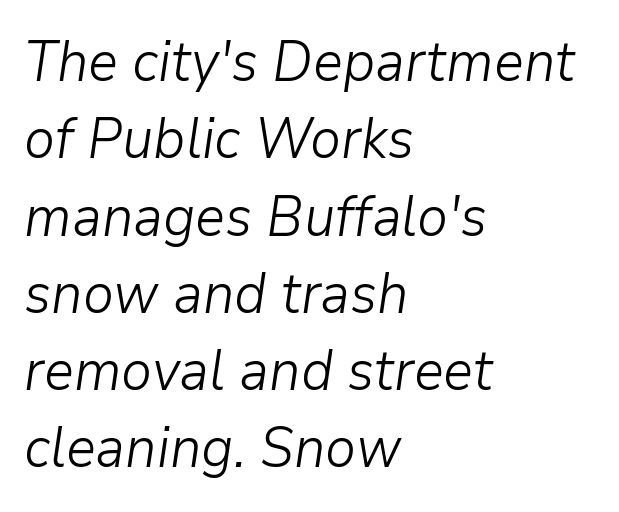
The image shows 56 px light type, italic (leaning right); set left-aligned, normal line spacing (1.38x), normal letter spacing, not underlined; low stroke contrast and a medium x-height.
